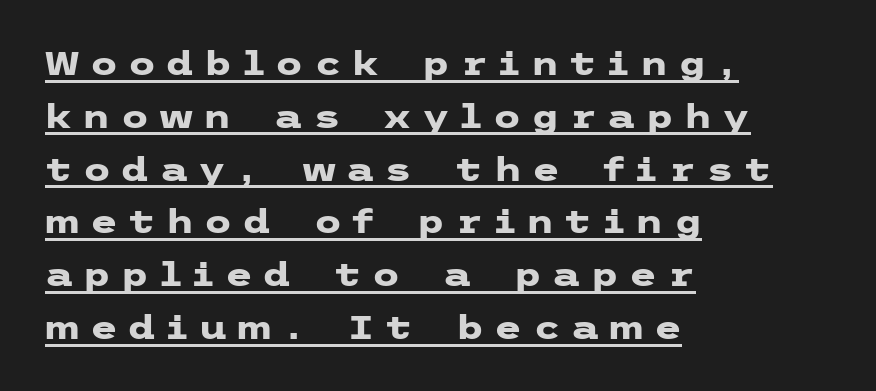
Q: Is the text bold? A: Yes.
Q: Is the text italic (slanted)? A: No, it is upright.
Q: Is the typeface a serif or a sans-serif typeface? A: Sans-serif.
Q: Is the text underlined? A: Yes.
Q: How is the paragraph aligned? A: Left-aligned.
Q: Is the spacing between letters normal or unusually wide? A: Unusually wide.
Q: Is the spacing between lines tight, normal or loose? A: Normal.
Q: Width (condensed, normal, or wide)? A: Wide.
Q: Stroke contrast? A: Low.
Q: x-height? A: Medium.
